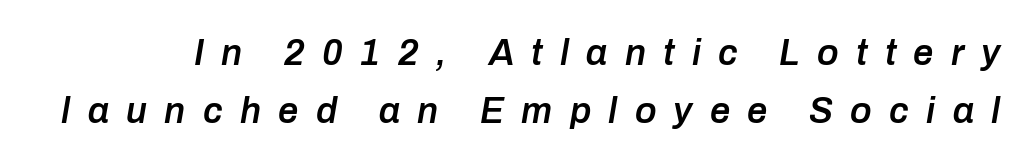
The image shows 36 px semibold type, italic (leaning right); set normal line spacing (1.61x), unusually wide letter spacing (+0.48 em), not underlined; low stroke contrast and a medium x-height.
